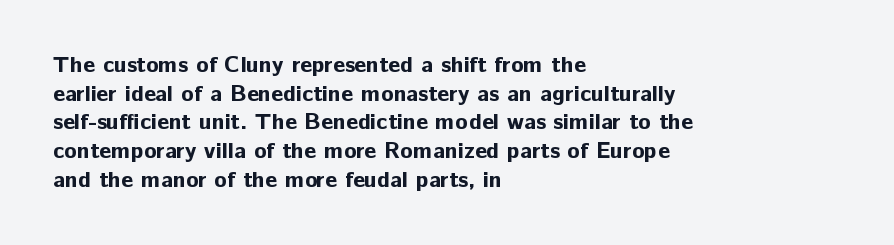
The image shows 23 px bold type, upright; set left-aligned, normal line spacing (1.25x), normal letter spacing, not underlined.
